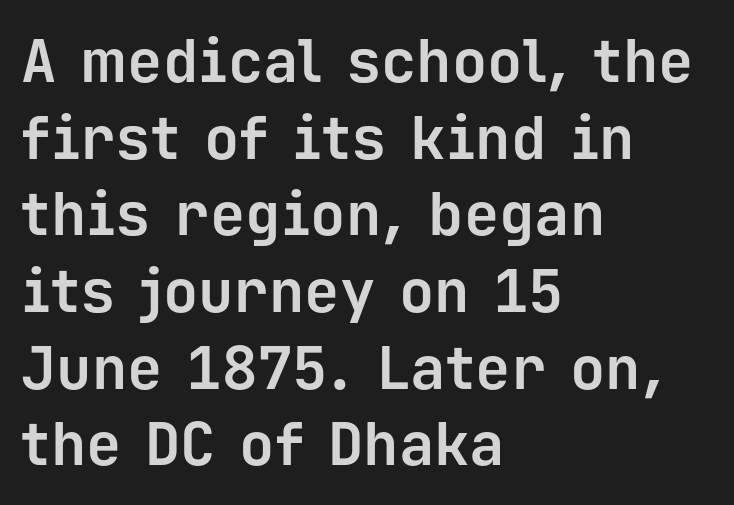
{"serif": "no", "italic": "no", "bold": "yes", "weight": "bold", "width": "normal", "stroke_contrast": "low", "x_height": "medium", "monospaced": "yes", "underline": "no", "align": "left", "line_spacing": "normal", "line_spacing_ratio": 1.3, "letter_spacing": "normal", "letter_spacing_em": 0.0, "glyph_px": 59}
